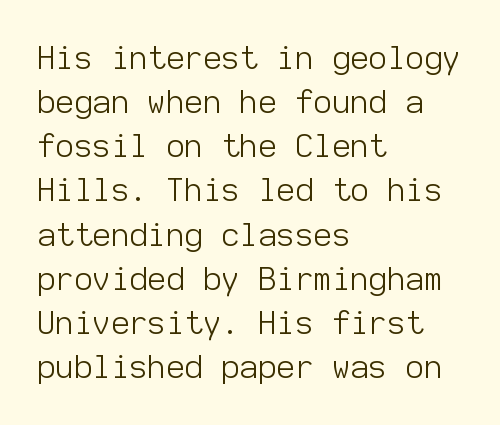
Q: Is the text bold? A: No.
Q: Is the text italic (slanted)? A: No, it is upright.
Q: Is the typeface a serif or a sans-serif typeface? A: Sans-serif.
Q: Is the text underlined? A: No.
Q: How is the paragraph aligned? A: Left-aligned.
Q: Is the spacing between letters normal or unusually wide? A: Normal.
Q: Is the spacing between lines tight, normal or loose? A: Normal.
Q: Width (condensed, normal, or wide)? A: Normal.
Q: Stroke contrast? A: Low.
Q: x-height? A: Medium.
Q: Monospaced? A: Yes.
